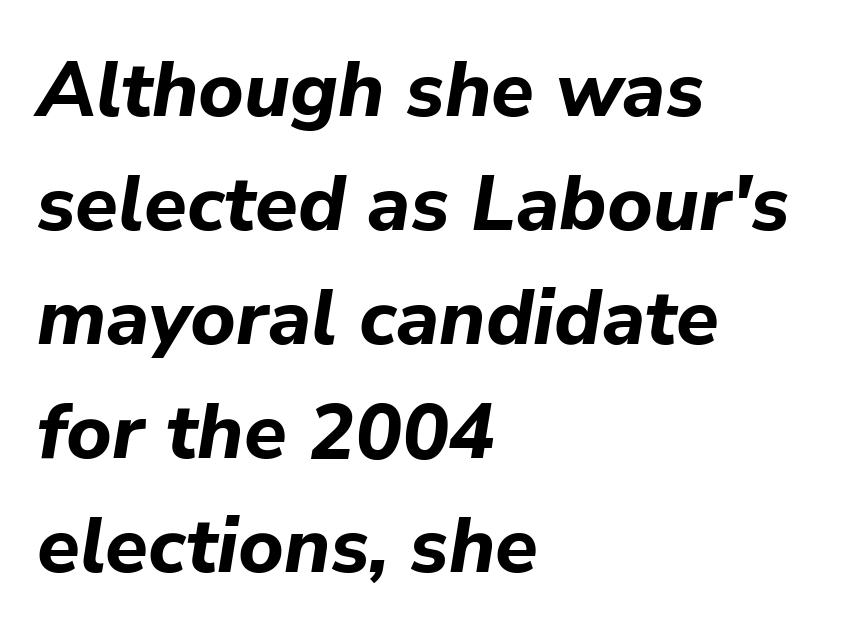
The image shows 78 px bold type, italic (leaning right); set left-aligned, normal line spacing (1.46x), normal letter spacing, not underlined; low stroke contrast and a medium x-height.
